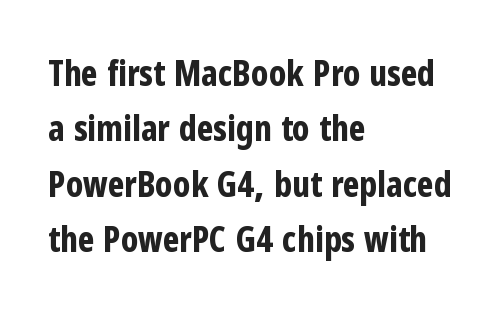
Q: Is the text bold? A: Yes.
Q: Is the text italic (slanted)? A: No, it is upright.
Q: Is the typeface a serif or a sans-serif typeface? A: Sans-serif.
Q: Is the text underlined? A: No.
Q: How is the paragraph aligned? A: Left-aligned.
Q: Is the spacing between letters normal or unusually wide? A: Normal.
Q: Is the spacing between lines tight, normal or loose? A: Normal.
Q: Width (condensed, normal, or wide)? A: Condensed.
Q: Stroke contrast? A: Low.
Q: x-height? A: Medium.
Q: Monospaced? A: No.
